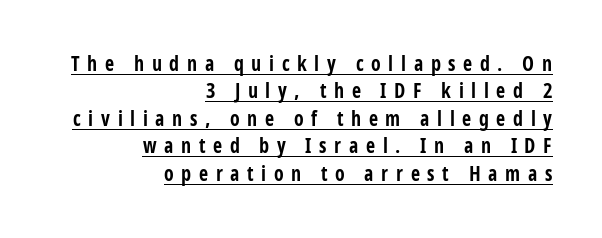
The image shows 20 px bold type, upright; set right-aligned, normal line spacing (1.37x), unusually wide letter spacing (+0.38 em), underlined.
